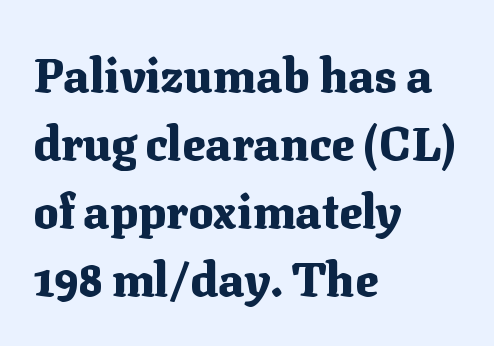
I'd describe the lettering as bold — thick and assertive. The passage shown is typed in a proportional face where columns would drift. These lines are composed in type with serifs. Bare-footed words on every line.
